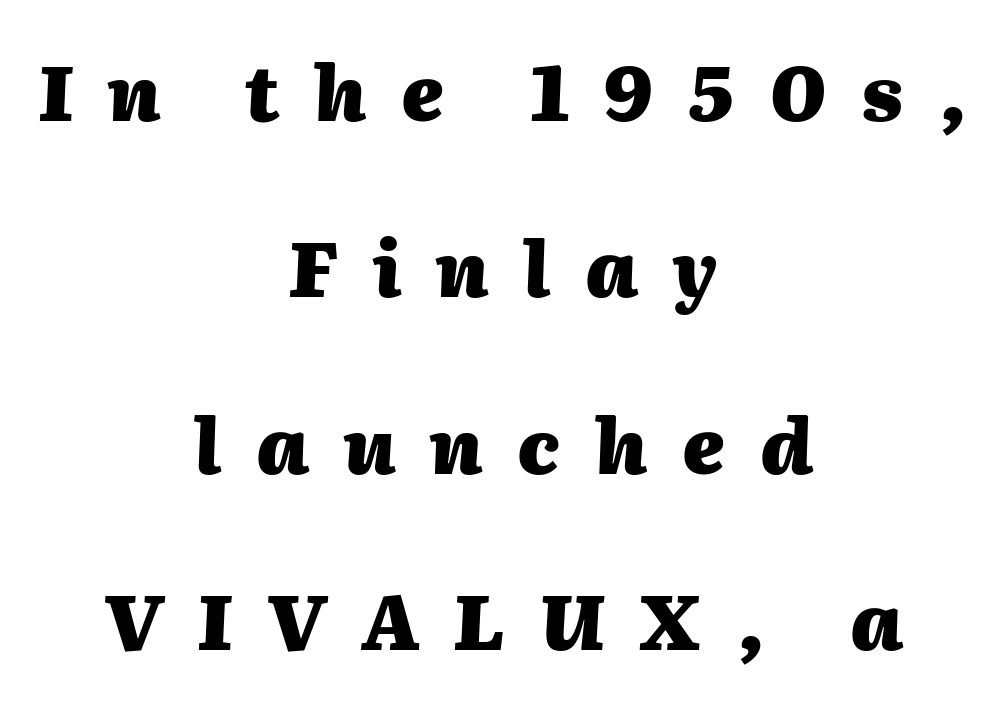
{"italic": "yes", "lean": "right", "slant_degrees": 2, "bold": "yes", "weight": "heavy", "width": "normal", "stroke_contrast": "medium", "x_height": "medium", "monospaced": "no", "underline": "no", "align": "center", "line_spacing": "loose", "line_spacing_ratio": 2.32, "letter_spacing": "wide", "letter_spacing_em": 0.46, "glyph_px": 76}
